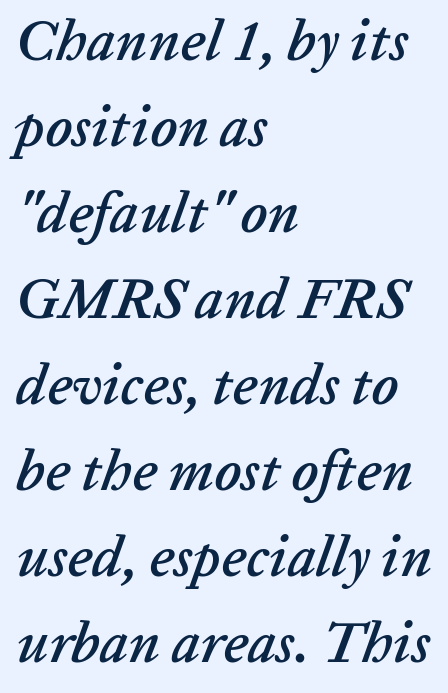
Q: Is the text italic (slanted)? A: Yes, it leans right by about 20 degrees.
Q: Is the text underlined? A: No.
Q: How is the paragraph aligned? A: Left-aligned.
Q: Is the spacing between letters normal or unusually wide? A: Normal.
Q: Is the spacing between lines tight, normal or loose? A: Normal.
Q: Width (condensed, normal, or wide)? A: Normal.
Q: Stroke contrast? A: Low.
Q: x-height? A: Medium.
Q: Monospaced? A: No.
